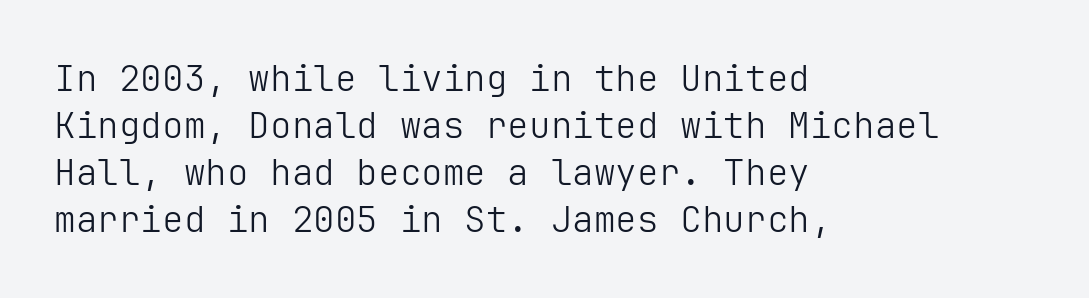
Horizontally, the lines are justified to the leading edge only. The zone under the glyphs is completely vacant. The typeface chosen for these lines omits serifs. This sample uses an upright cut, with every glyph sitting square on the baseline. No heavy texture on the line: the type isn't bold.
